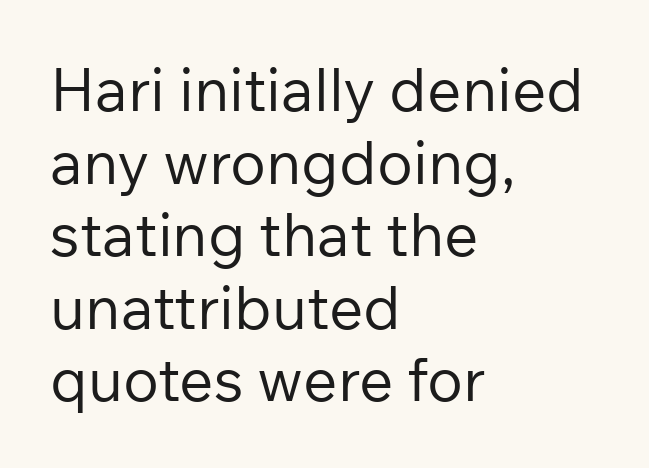
Compared with typical body copy, the letter spacing here is the same. Line starts are locked; line ends wander. The space directly below the letters is spotless. To sum up the face: it is a sans, with no serifs. Do the letters lean? They stand straight. Think standard paragraph weight, or any step lighter than that.
